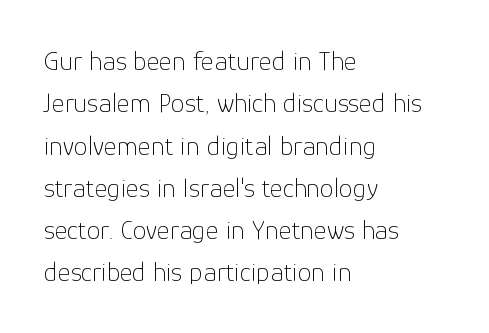
Quick note: not italic, upright. Spacing between characters is what you'd get straight out of the box. Spacing verdict: proportional, widths tailored to each character. Vertical spacing — default. Horizontally, the lines are justified to the leading edge only.
